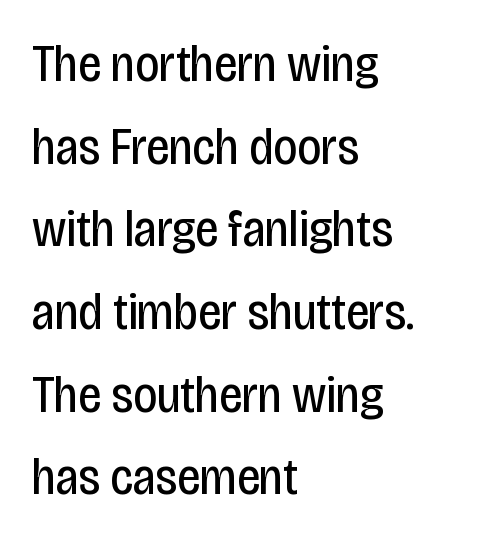
The image shows 52 px regular-weight, condensed sans-serif type, upright; set left-aligned, normal line spacing (1.59x), normal letter spacing, not underlined; low stroke contrast and a large x-height.
